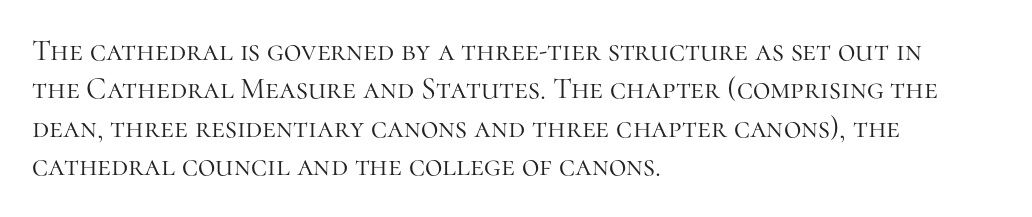
{"serif": "yes", "italic": "no", "bold": "no", "weight": "light", "width": "normal", "stroke_contrast": "high", "x_height": "medium", "monospaced": "no", "underline": "no", "align": "left", "line_spacing": "normal", "line_spacing_ratio": 1.28, "letter_spacing": "normal", "letter_spacing_em": 0.0, "glyph_px": 30}
